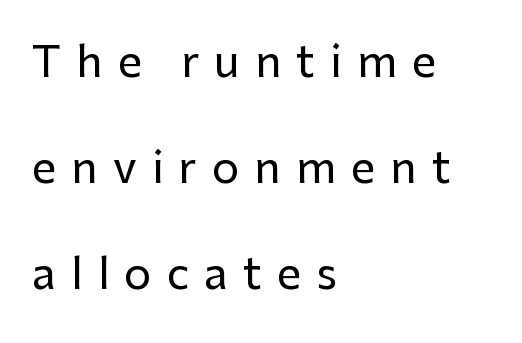
The image shows 43 px sans-serif type, upright; set left-aligned, loose line spacing (2.46x), unusually wide letter spacing (+0.35 em), not underlined; low stroke contrast and a medium x-height.
